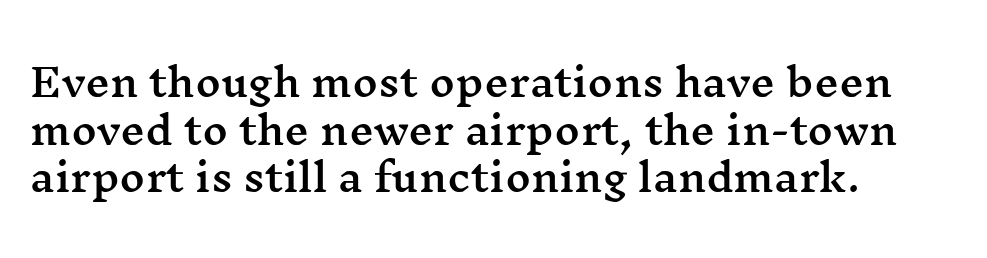
{"serif": "yes", "italic": "no", "width": "wide", "stroke_contrast": "medium", "x_height": "medium", "monospaced": "no", "underline": "no", "align": "left", "line_spacing_ratio": 1.22, "letter_spacing": "normal", "letter_spacing_em": 0.0, "glyph_px": 39}
